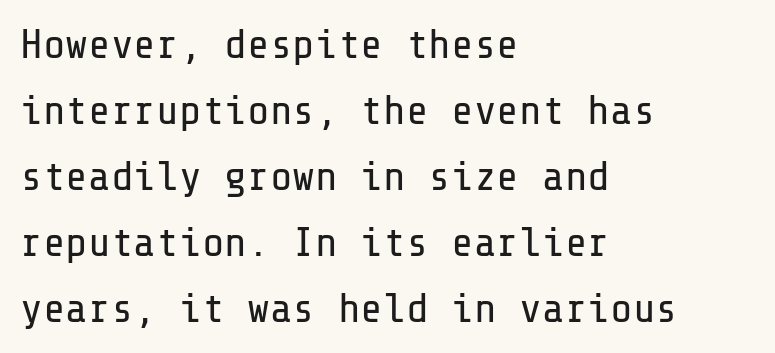
{"serif": "no", "italic": "no", "bold": "no", "weight": "regular", "width": "normal", "stroke_contrast": "low", "x_height": "medium", "underline": "no", "align": "left", "line_spacing": "normal", "line_spacing_ratio": 1.57, "letter_spacing": "normal", "letter_spacing_em": 0.0, "glyph_px": 42}
